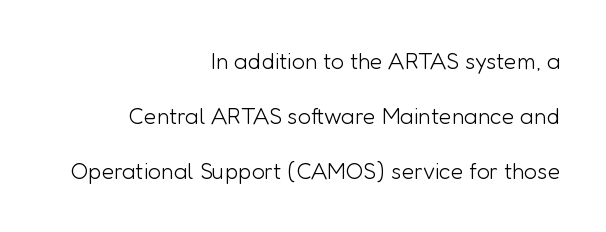
The image shows 23 px text type, upright; set right-aligned, loose line spacing (2.4x), normal letter spacing, not underlined.
